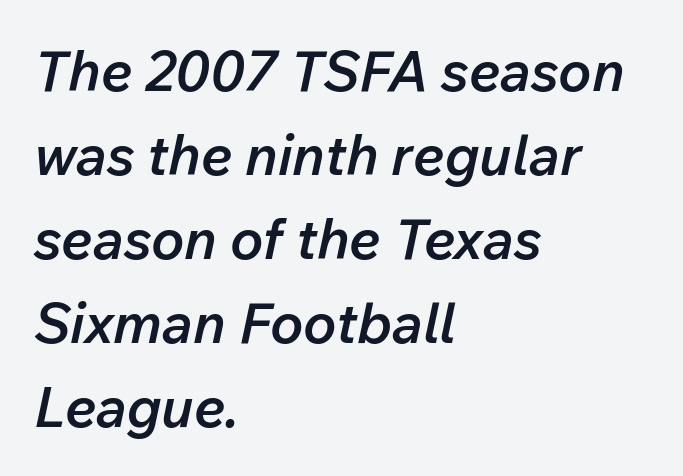
{"italic": "yes", "lean": "right", "slant_degrees": 12, "bold": "semi", "weight": "semibold", "width": "normal", "stroke_contrast": "low", "x_height": "medium", "monospaced": "no", "underline": "no", "align": "left", "line_spacing": "normal", "line_spacing_ratio": 1.5, "letter_spacing": "normal", "letter_spacing_em": 0.0, "glyph_px": 56}
